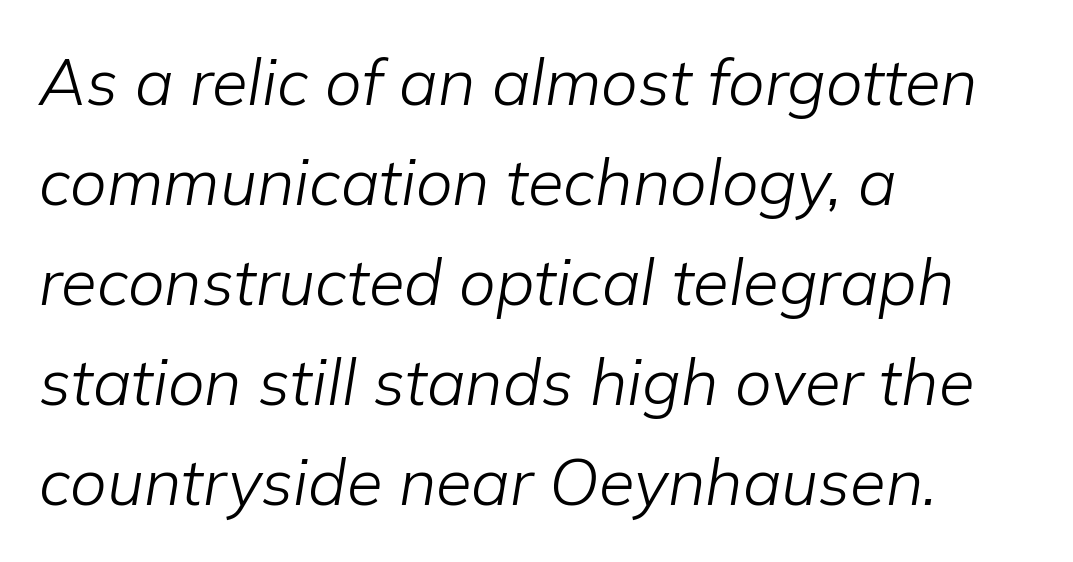
You could not count columns in this text — the font is proportionally spaced. What's the leading like? Ordinary, nothing unusual. Check the space under the baseline: it is left empty. Is the letter spacing exaggerated? No — it looks like the ordinary default. This reads as an unemphasized weight, regular at the heaviest.
